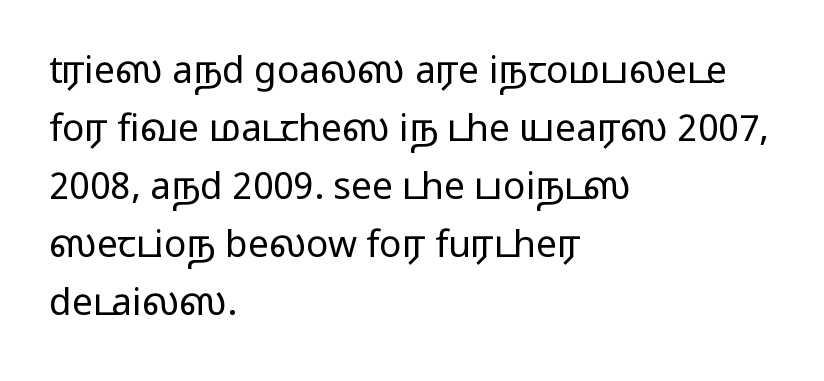
Q: Is the text bold? A: No.
Q: Is the text italic (slanted)? A: No, it is upright.
Q: Is the typeface a serif or a sans-serif typeface? A: Sans-serif.
Q: Is the text underlined? A: No.
Q: How is the paragraph aligned? A: Left-aligned.
Q: Is the spacing between letters normal or unusually wide? A: Normal.
Q: Is the spacing between lines tight, normal or loose? A: Normal.
Q: Width (condensed, normal, or wide)? A: Wide.
Q: Stroke contrast? A: Low.
Q: x-height? A: Medium.
Q: Monospaced? A: No.
